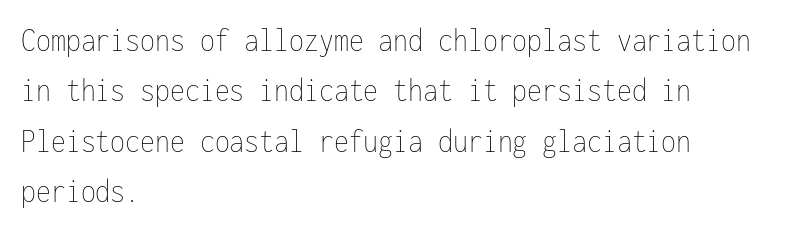
{"italic": "no", "bold": "no", "weight": "thin", "width": "condensed", "stroke_contrast": "low", "x_height": "medium", "monospaced": "yes", "underline": "no", "align": "left", "line_spacing": "normal", "line_spacing_ratio": 1.48, "letter_spacing": "normal", "letter_spacing_em": 0.0, "glyph_px": 34}
